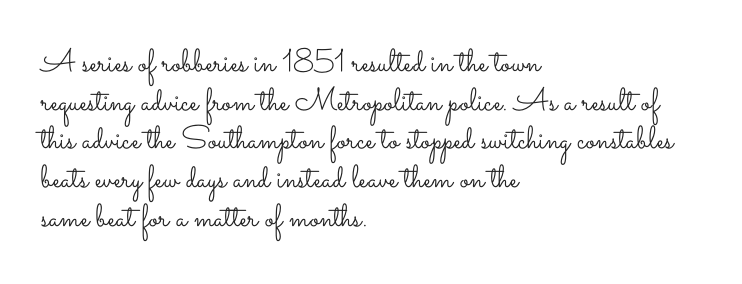
Q: Is the text bold? A: No.
Q: Is the text italic (slanted)? A: Yes.
Q: Is the text underlined? A: No.
Q: How is the paragraph aligned? A: Left-aligned.
Q: Is the spacing between letters normal or unusually wide? A: Normal.
Q: Width (condensed, normal, or wide)? A: Wide.
Q: Stroke contrast? A: Low.
Q: x-height? A: Small.
Q: Monospaced? A: No.
